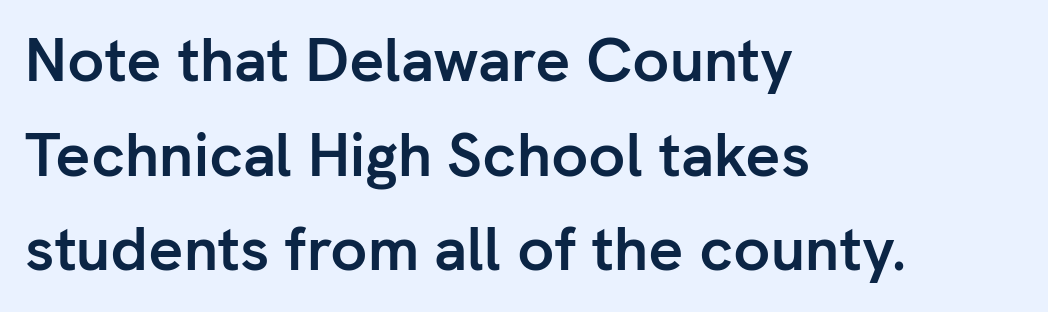
The axis of the letterforms is exactly vertical. The text block is weighted toward the left margin, trailing off unevenly rightward. How would I describe the line gaps? Plain and ordinary. The font is running at its bold setting. These lines are composed in type without serifs. Quick note: underline off.
